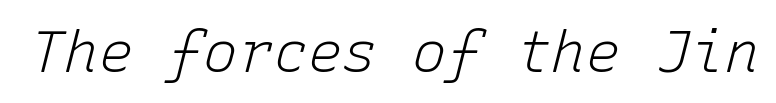
{"italic": "yes", "lean": "right", "slant_degrees": 15, "bold": "no", "weight": "light", "width": "normal", "stroke_contrast": "low", "x_height": "medium", "monospaced": "yes", "underline": "no", "letter_spacing": "normal", "letter_spacing_em": 0.0, "glyph_px": 58}
